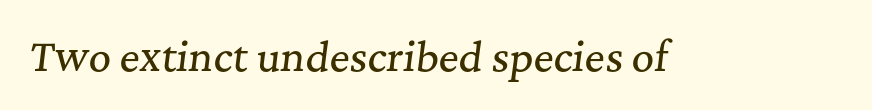
An italicized treatment has been applied to the whole sample. Here the designer chose a conventional face with non-uniform glyph widths. Short note: letters normally spaced. What kind of face is this? One with serifs.
